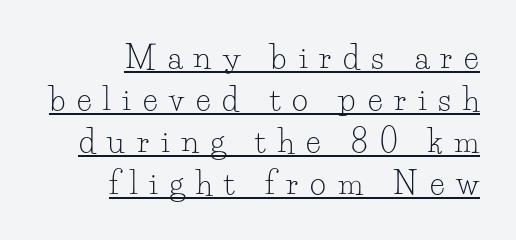
The letterforms stand isolated, each surrounded by extra space. These lines are rendered in a variable-pitch font. Are there feet on the stems? There are — it's a serif. A continuous stroke trails under the words, as in a hyperlink. Line endings align vertically; line beginnings do not.
